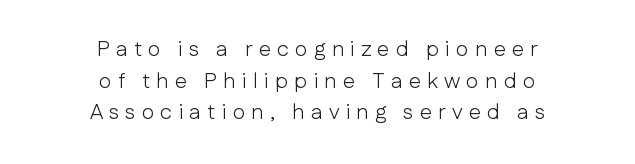
Q: Is the text bold? A: No.
Q: Is the text italic (slanted)? A: No, it is upright.
Q: Is the text underlined? A: No.
Q: How is the paragraph aligned? A: Centered.
Q: Is the spacing between letters normal or unusually wide? A: Unusually wide.
Q: Is the spacing between lines tight, normal or loose? A: Normal.
